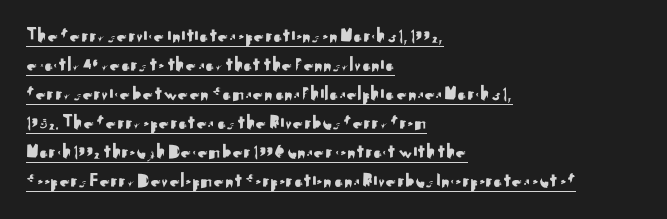
The image shows 21 px text type, upright; set left-aligned, normal line spacing (1.38x), normal letter spacing, underlined.
